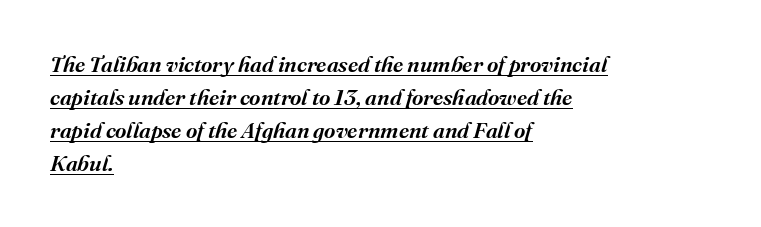
The image shows 22 px text type, italic (leaning right); set left-aligned, normal line spacing (1.5x), normal letter spacing, underlined.
